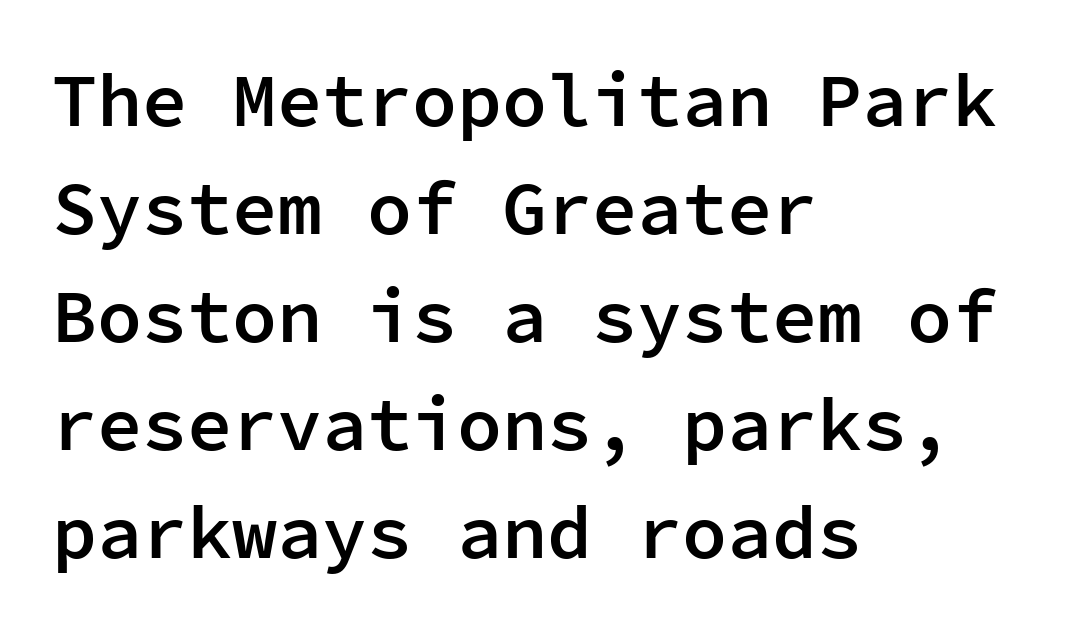
Strokes here are thickened, but only to semibold level. Which margin do the lines hug? The left one — the right edge is uneven. Do the letters lean? They stand straight. The line-height multiplier appears to be the usual default. The passage shown is not underscored anywhere.
